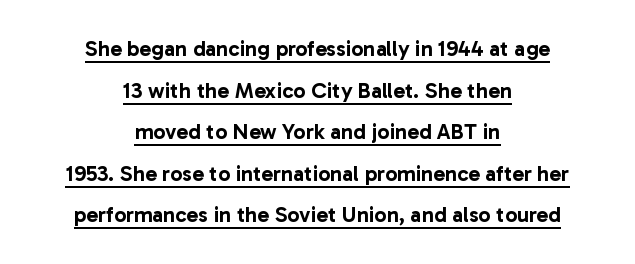
The image shows 22 px text type, upright; set centered, line spacing 1.89x, normal letter spacing, underlined.
